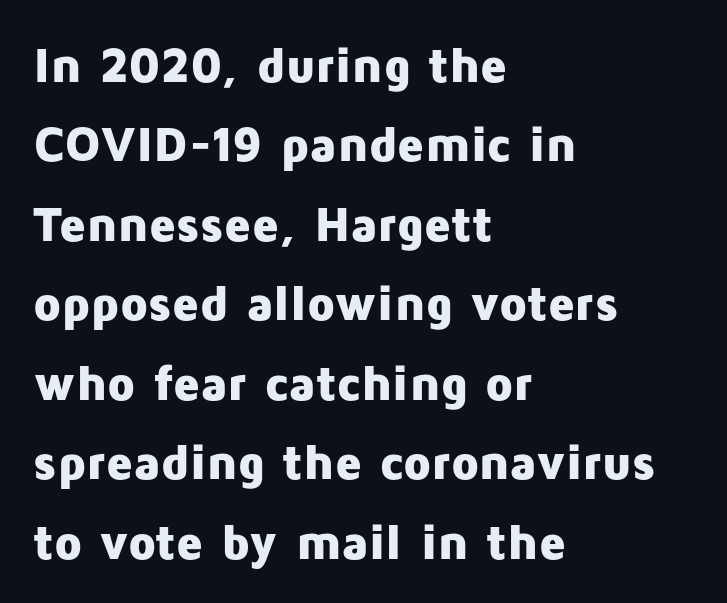
{"serif": "no", "italic": "no", "bold": "yes", "weight": "heavy", "width": "normal", "stroke_contrast": "low", "x_height": "medium", "monospaced": "no", "underline": "no", "align": "left", "line_spacing": "normal", "line_spacing_ratio": 1.59, "letter_spacing": "normal", "letter_spacing_em": 0.0, "glyph_px": 50}
